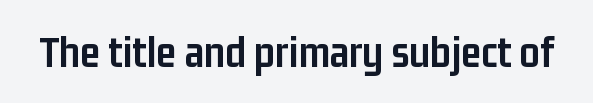
{"serif": "no", "italic": "no", "bold": "yes", "weight": "semibold", "width": "condensed", "stroke_contrast": "low", "x_height": "medium", "monospaced": "no", "underline": "no", "letter_spacing": "normal", "letter_spacing_em": 0.0, "glyph_px": 45}
